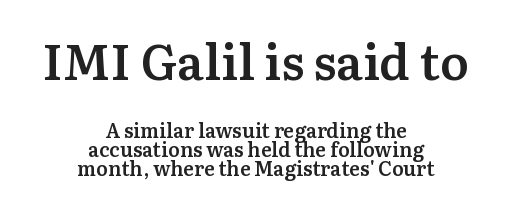
{"serif": "yes", "italic": "no", "bold": "semi", "weight": "semibold", "width": "normal", "stroke_contrast": "medium", "x_height": "medium", "monospaced": "no", "underline": "no", "align": "center", "line_spacing": "tight", "line_spacing_ratio": 0.95, "letter_spacing": "normal", "letter_spacing_em": 0.0, "larger_block": "first", "size_ratio": 2.45, "glyph_px": 49}
